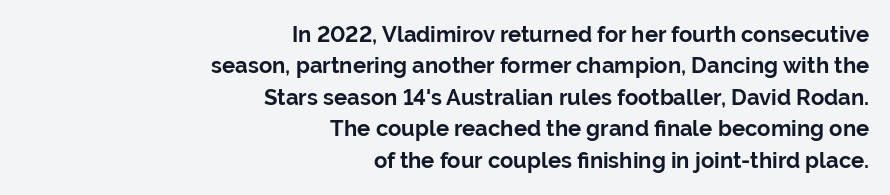
The image shows 22 px bold type, upright; set right-aligned, normal line spacing (1.43x), normal letter spacing, not underlined.
